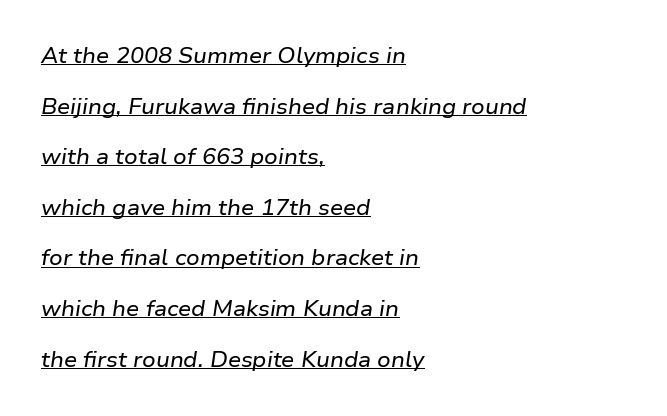
{"italic": "yes", "lean": "right", "slant_degrees": 9, "underline": "yes", "align": "left", "line_spacing": "loose", "line_spacing_ratio": 2.41, "letter_spacing": "normal", "letter_spacing_em": 0.0, "glyph_px": 21}
